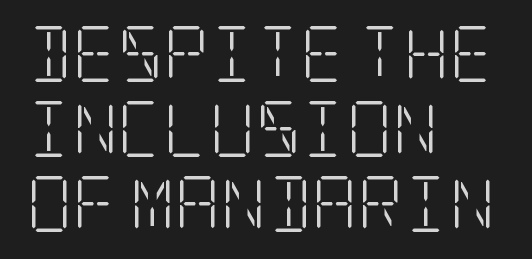
Q: Is the text bold? A: No.
Q: Is the text italic (slanted)? A: No, it is upright.
Q: Is the typeface a serif or a sans-serif typeface? A: Serif.
Q: Is the text underlined? A: No.
Q: How is the paragraph aligned? A: Left-aligned.
Q: Is the spacing between letters normal or unusually wide? A: Normal.
Q: Is the spacing between lines tight, normal or loose? A: Normal.
Q: Width (condensed, normal, or wide)? A: Condensed.
Q: Stroke contrast? A: Low.
Q: x-height? A: Large.
